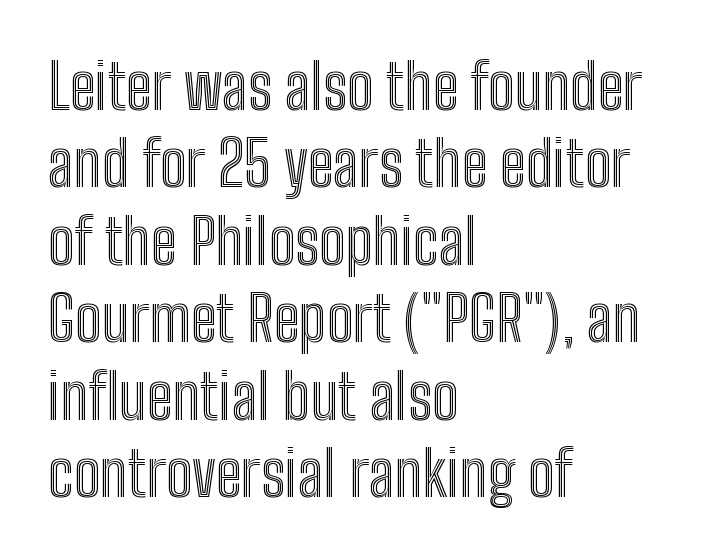
{"italic": "no", "width": "condensed", "x_height": "medium", "monospaced": "no", "underline": "no", "align": "left", "line_spacing": "normal", "line_spacing_ratio": 1.25, "letter_spacing": "normal", "letter_spacing_em": 0.0, "glyph_px": 62}
